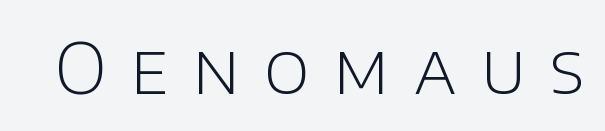
Q: Is the text bold? A: No.
Q: Is the text italic (slanted)? A: No, it is upright.
Q: Is the typeface a serif or a sans-serif typeface? A: Sans-serif.
Q: Is the text underlined? A: No.
Q: Is the spacing between letters normal or unusually wide? A: Unusually wide.
Q: Width (condensed, normal, or wide)? A: Normal.
Q: Stroke contrast? A: Low.
Q: x-height? A: Large.
Q: Monospaced? A: No.
